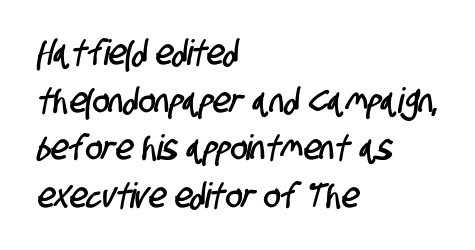
Q: Is the typeface a serif or a sans-serif typeface? A: Sans-serif.
Q: Is the text underlined? A: No.
Q: How is the paragraph aligned? A: Left-aligned.
Q: Is the spacing between letters normal or unusually wide? A: Normal.
Q: Is the spacing between lines tight, normal or loose? A: Normal.
Q: Width (condensed, normal, or wide)? A: Condensed.
Q: Stroke contrast? A: Low.
Q: x-height? A: Large.
Q: Monospaced? A: No.
